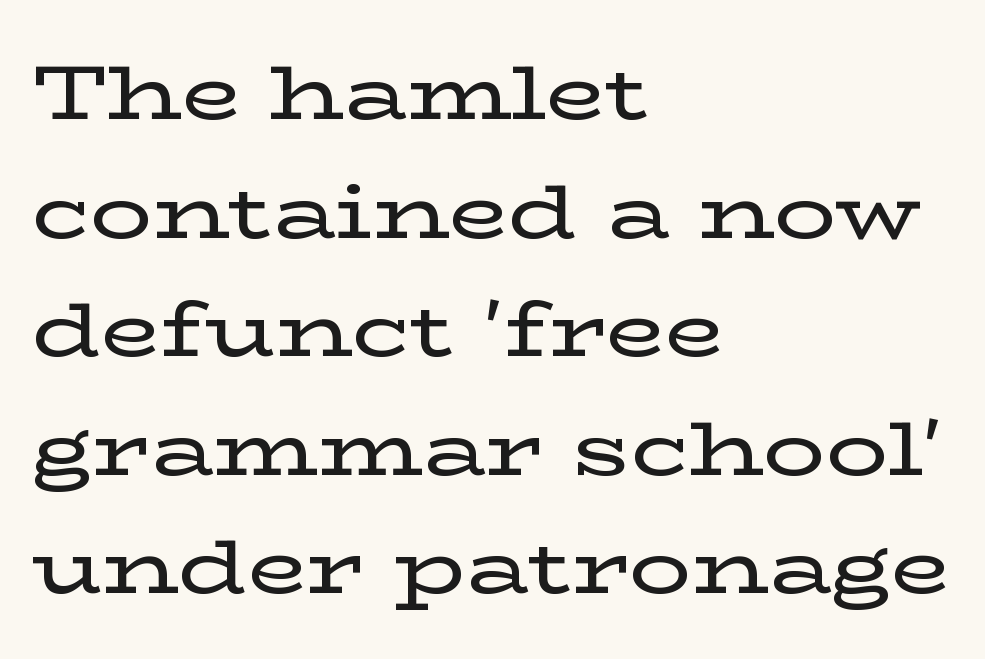
The image shows 77 px wide serif type, upright; set left-aligned, normal line spacing (1.54x), normal letter spacing, not underlined; low stroke contrast and a medium x-height.
